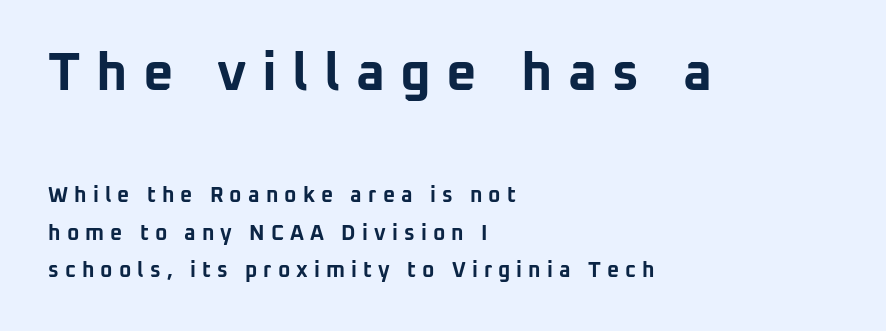
Q: Is the text bold? A: Yes.
Q: Is the text italic (slanted)? A: No, it is upright.
Q: Is the typeface a serif or a sans-serif typeface? A: Sans-serif.
Q: Is the text underlined? A: No.
Q: How is the paragraph aligned? A: Left-aligned.
Q: Is the spacing between letters normal or unusually wide? A: Unusually wide.
Q: Which block of text is set in a larger size, the first (top) or the second (bottom)? A: The first (top) one.
Q: Width (condensed, normal, or wide)? A: Normal.
Q: Stroke contrast? A: Low.
Q: x-height? A: Medium.
Q: Monospaced? A: No.
